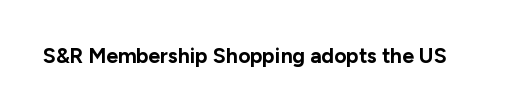
The letterforms sit shoulder to shoulder at normal distance. These lines were composed using upright roman letters. Check the space under the baseline: it is left empty. The sample has been set heavy, in full bold.
